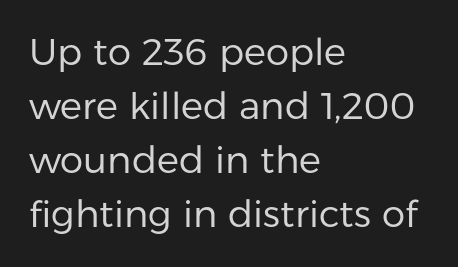
{"serif": "no", "italic": "no", "bold": "no", "weight": "regular", "width": "normal", "stroke_contrast": "low", "x_height": "medium", "monospaced": "no", "underline": "no", "align": "left", "line_spacing": "normal", "line_spacing_ratio": 1.46, "letter_spacing": "normal", "letter_spacing_em": 0.0, "glyph_px": 37}
